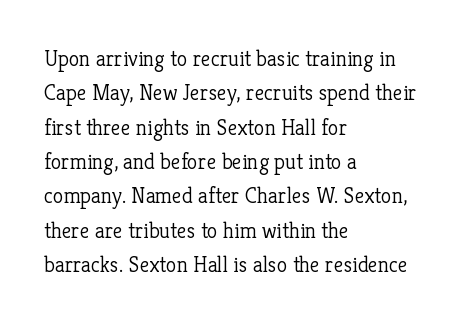
Q: Is the text bold? A: No.
Q: Is the text italic (slanted)? A: No, it is upright.
Q: Is the text underlined? A: No.
Q: How is the paragraph aligned? A: Left-aligned.
Q: Is the spacing between letters normal or unusually wide? A: Normal.
Q: Is the spacing between lines tight, normal or loose? A: Normal.
